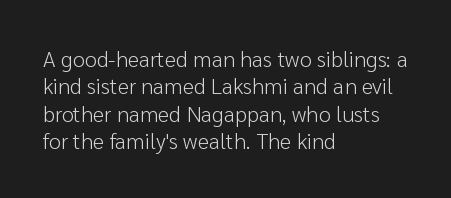
The image shows 22 px text type, upright; set left-aligned, line spacing 1.24x, normal letter spacing, not underlined.
